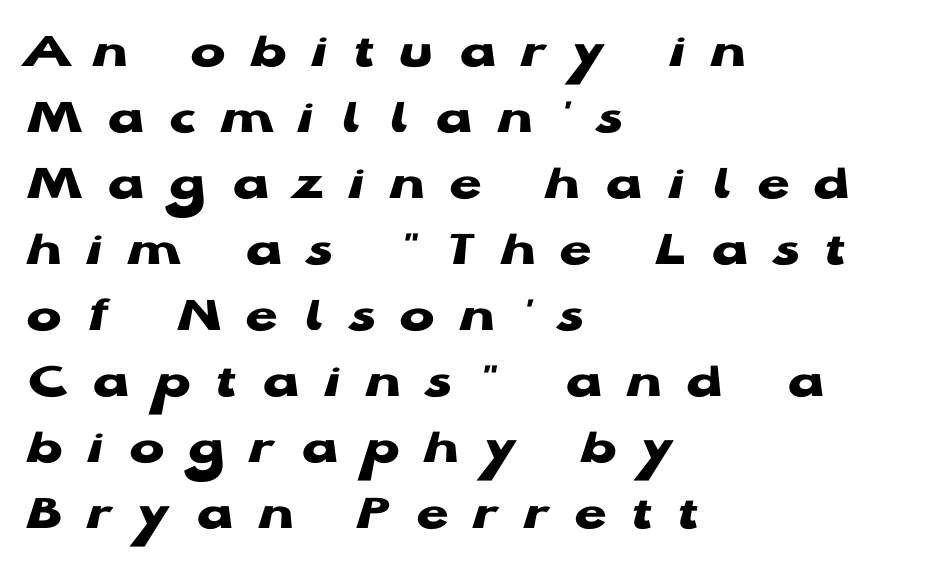
The image shows 52 px heavy, wide sans-serif type, upright; set left-aligned, normal line spacing (1.27x), unusually wide letter spacing (+0.48 em), not underlined; low stroke contrast and a medium x-height.
